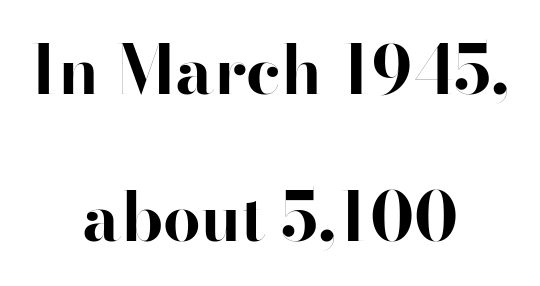
Q: Is the text bold? A: Yes.
Q: Is the text italic (slanted)? A: No, it is upright.
Q: Is the typeface a serif or a sans-serif typeface? A: Sans-serif.
Q: Is the text underlined? A: No.
Q: How is the paragraph aligned? A: Centered.
Q: Is the spacing between letters normal or unusually wide? A: Normal.
Q: Is the spacing between lines tight, normal or loose? A: Loose.
Q: Width (condensed, normal, or wide)? A: Normal.
Q: Stroke contrast? A: High.
Q: x-height? A: Small.
Q: Monospaced? A: No.
